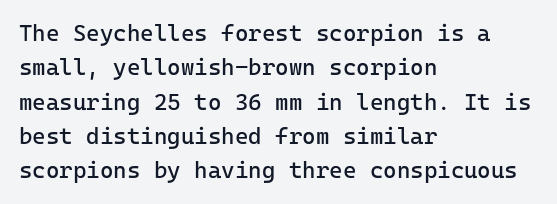
Q: Is the text bold? A: No.
Q: Is the text italic (slanted)? A: No, it is upright.
Q: Is the text underlined? A: No.
Q: How is the paragraph aligned? A: Left-aligned.
Q: Is the spacing between letters normal or unusually wide? A: Normal.
Q: Is the spacing between lines tight, normal or loose? A: Normal.
